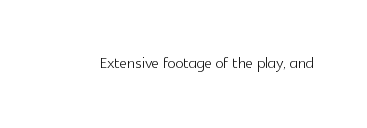
The passage shown is not underscored anywhere. The font's upright variant was chosen for this text. Stems here are at most as thick as an everyday book face. Observe the ordinary spacing: letters are neighbours, not strangers.
